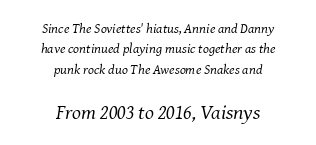
The face used here appears at its bigger size in the lower chunk. Think standard paragraph weight, or any step lighter than that. The glyphs are unaccompanied by any horizontal stroke below them. The whitespace from short lines is split evenly between both sides. Every character sits at an angle, as italics do.
